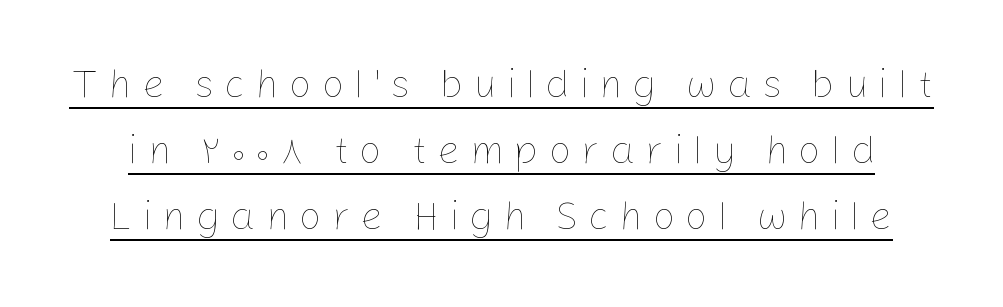
The image shows 40 px thin type, upright; set normal line spacing (1.65x), unusually wide letter spacing (+0.25 em), underlined; low stroke contrast and a medium x-height.
